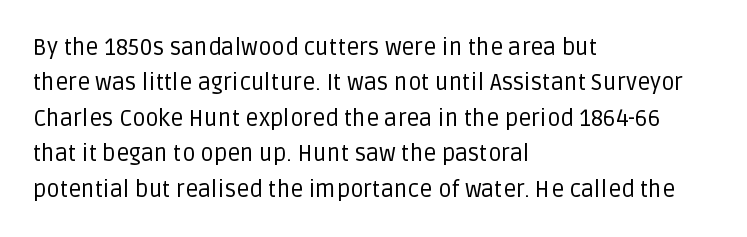
The face looks like a standard text weight, possibly lighter. Vertical strokes here are truly vertical. These lines keep a tight, regular rhythm from letter to letter. Leading matches the norm, producing a regular column. Left-aligned paragraph, ragged on the right. The space directly below the letters is spotless.
